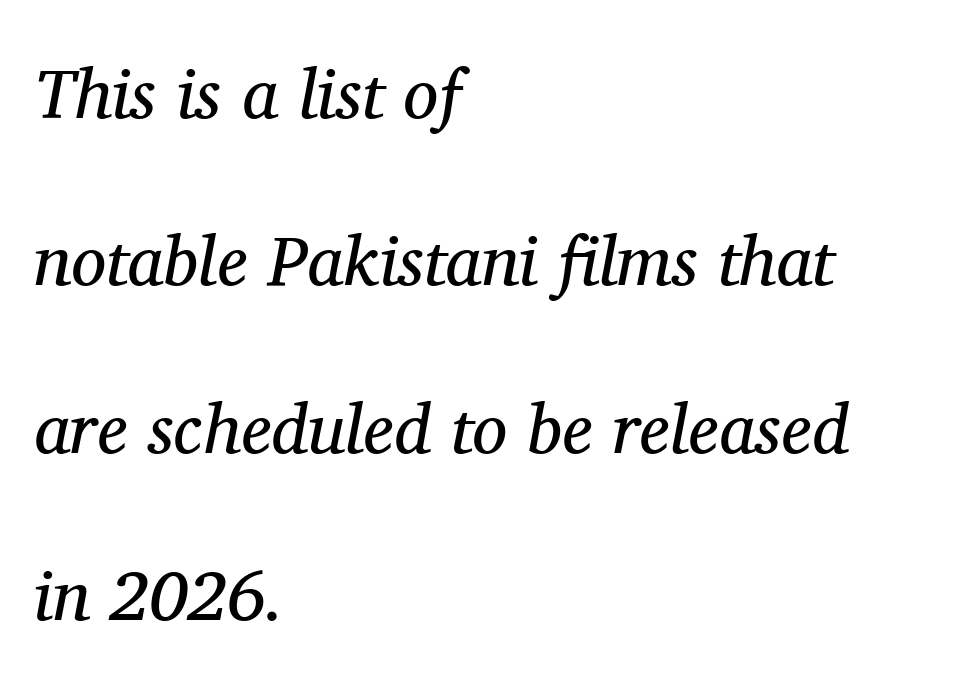
A typesetter would call this leading open, well beyond the default. There is no visible air inserted between adjacent glyphs. The typesetting does not lean heavy: it is not bold. Casual observation: everything's shoved over to the left.
